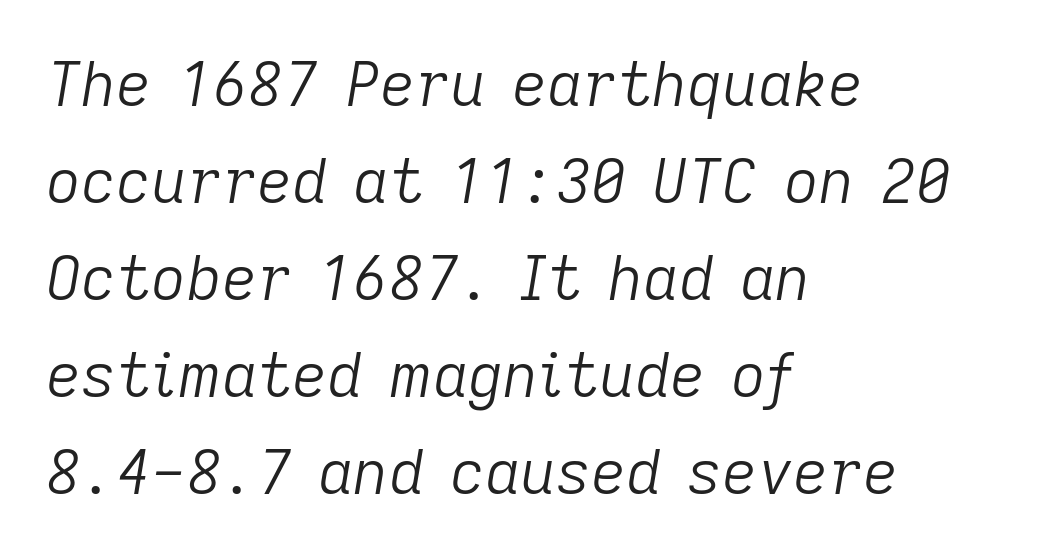
The cut favours lightness, reaching ordinary text weight at its darkest. Evenly set lines give the paragraph a standard silhouette. This sample uses an oblique cut, with every glyph tilted off the vertical. Glance below the letters and you will spot only blank space. Alignment: flush left. The rendering uses natural spacing where letterforms have individual widths.
